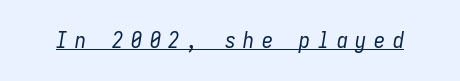
{"italic": "yes", "lean": "right", "slant_degrees": 9, "bold": "no", "underline": "yes", "letter_spacing": "wide", "letter_spacing_em": 0.35, "glyph_px": 22}
